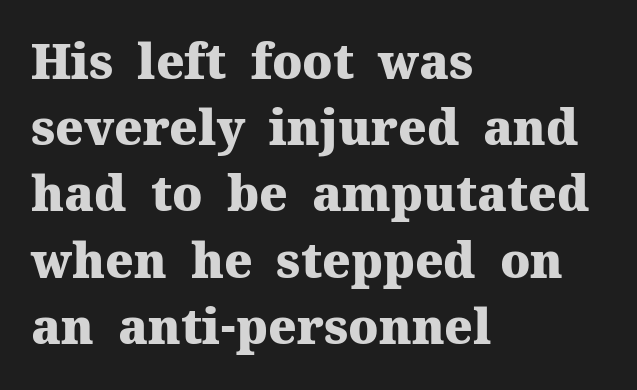
Q: Is the text bold? A: Yes.
Q: Is the text italic (slanted)? A: No, it is upright.
Q: Is the typeface a serif or a sans-serif typeface? A: Serif.
Q: Is the text underlined? A: No.
Q: How is the paragraph aligned? A: Left-aligned.
Q: Is the spacing between letters normal or unusually wide? A: Normal.
Q: Is the spacing between lines tight, normal or loose? A: Normal.
Q: Width (condensed, normal, or wide)? A: Normal.
Q: Stroke contrast? A: Medium.
Q: x-height? A: Medium.
Q: Monospaced? A: No.
